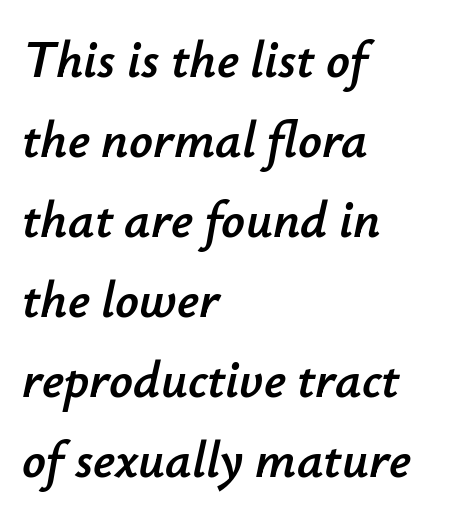
Regular leading. These lines keep a tight, regular rhythm from letter to letter. Is this a fixed-width face? No — the glyphs have proportional, varying widths. Anything drawn beneath the words? Only blank space. The rendering applies a slant to the glyphs.
